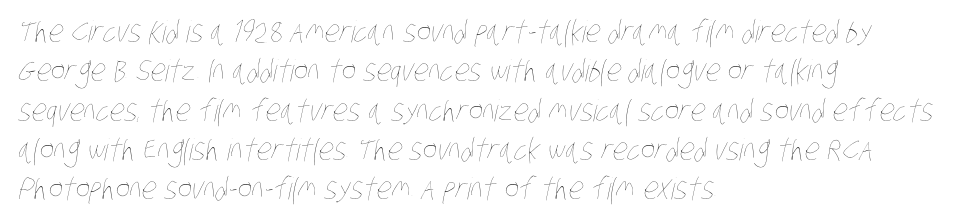
{"bold": "no", "weight": "thin", "width": "condensed", "stroke_contrast": "low", "x_height": "large", "monospaced": "no", "underline": "no", "align": "left", "line_spacing": "normal", "line_spacing_ratio": 1.31, "letter_spacing": "normal", "letter_spacing_em": 0.0, "glyph_px": 30}
